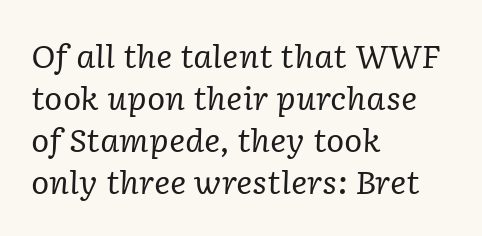
Q: Is the text bold? A: No.
Q: Is the text italic (slanted)? A: Yes, it leans right by about 2 degrees.
Q: Is the typeface a serif or a sans-serif typeface? A: Serif.
Q: Is the text underlined? A: No.
Q: How is the paragraph aligned? A: Left-aligned.
Q: Is the spacing between letters normal or unusually wide? A: Normal.
Q: Is the spacing between lines tight, normal or loose? A: Normal.
Q: Width (condensed, normal, or wide)? A: Normal.
Q: Stroke contrast? A: Low.
Q: x-height? A: Medium.
Q: Monospaced? A: No.
